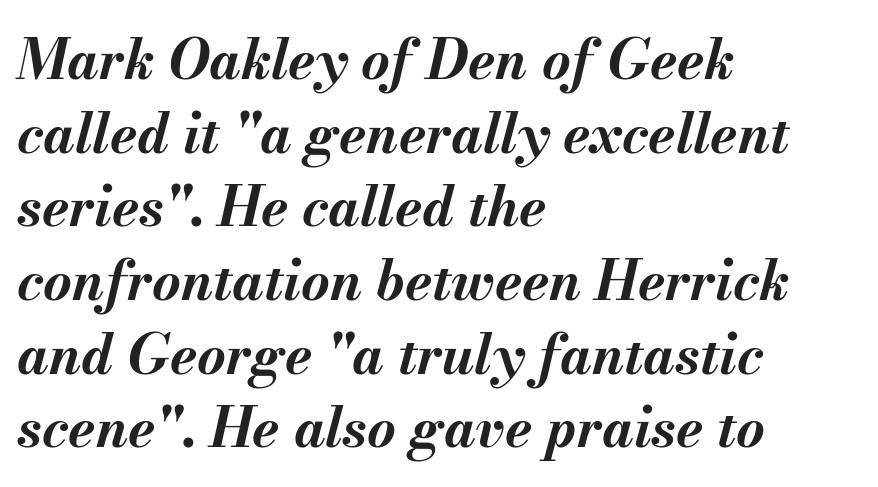
The image shows 55 px bold type, italic (leaning right); set left-aligned, normal line spacing (1.34x), normal letter spacing, not underlined; medium stroke contrast and a small x-height.
